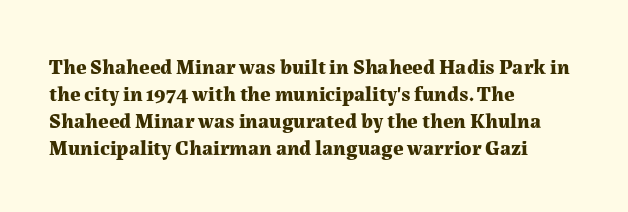
Q: Is the text bold? A: Yes.
Q: Is the text italic (slanted)? A: No, it is upright.
Q: Is the text underlined? A: No.
Q: How is the paragraph aligned? A: Left-aligned.
Q: Is the spacing between letters normal or unusually wide? A: Normal.
Q: Is the spacing between lines tight, normal or loose? A: Normal.
